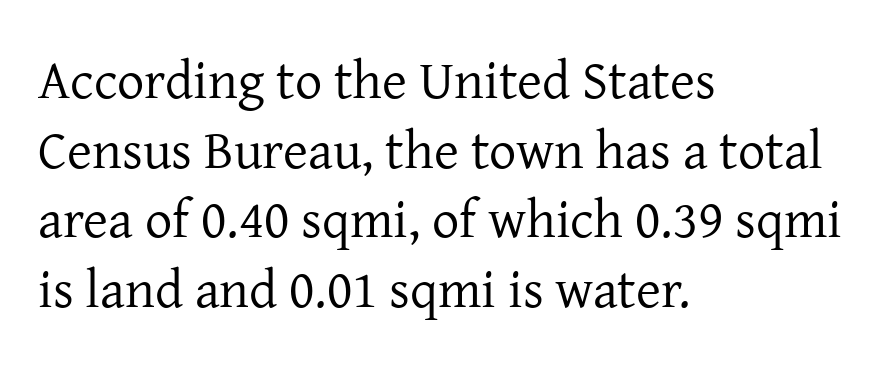
{"serif": "yes", "italic": "no", "bold": "no", "weight": "regular", "width": "normal", "stroke_contrast": "low", "x_height": "medium", "monospaced": "no", "underline": "no", "align": "left", "line_spacing": "normal", "line_spacing_ratio": 1.29, "letter_spacing": "normal", "letter_spacing_em": 0.0, "glyph_px": 54}
